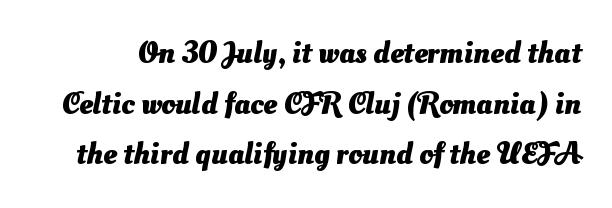
The image shows 31 px heavy sans-serif type; set normal line spacing (1.63x), normal letter spacing, not underlined; medium stroke contrast and a small x-height.
